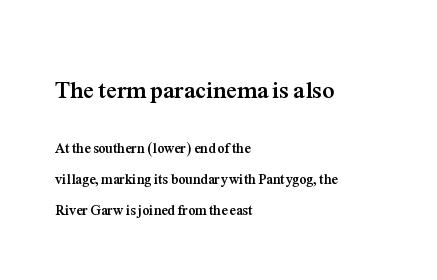
The image shows 24 px bold type, upright; set left-aligned, loose line spacing (2.23x), normal letter spacing, not underlined; the first (top) block is 1.71x larger.
